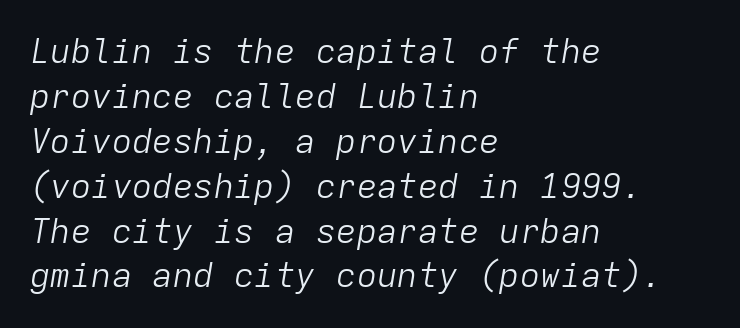
{"italic": "yes", "lean": "right", "slant_degrees": 9, "bold": "no", "weight": "light", "width": "normal", "stroke_contrast": "low", "x_height": "medium", "monospaced": "yes", "underline": "no", "align": "left", "line_spacing": "normal", "line_spacing_ratio": 1.32, "letter_spacing": "normal", "letter_spacing_em": 0.0, "glyph_px": 34}
